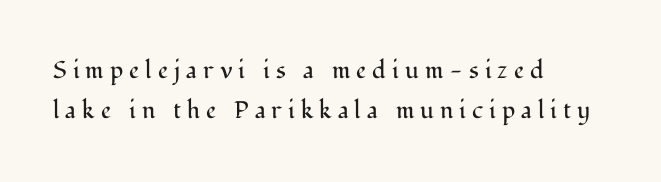
Q: Is the text bold? A: No.
Q: Is the text italic (slanted)? A: No, it is upright.
Q: Is the text underlined? A: No.
Q: How is the paragraph aligned? A: Left-aligned.
Q: Is the spacing between letters normal or unusually wide? A: Unusually wide.
Q: Is the spacing between lines tight, normal or loose? A: Normal.
